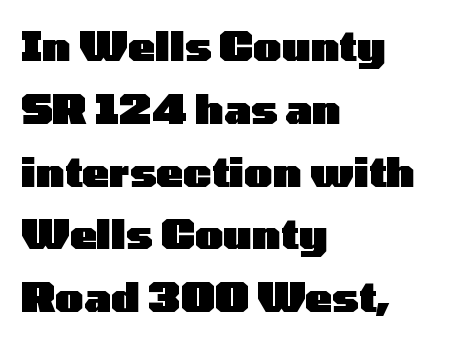
Q: Is the text bold? A: Yes.
Q: Is the text italic (slanted)? A: No, it is upright.
Q: Is the typeface a serif or a sans-serif typeface? A: Sans-serif.
Q: Is the text underlined? A: No.
Q: How is the paragraph aligned? A: Left-aligned.
Q: Is the spacing between letters normal or unusually wide? A: Normal.
Q: Is the spacing between lines tight, normal or loose? A: Normal.
Q: Width (condensed, normal, or wide)? A: Wide.
Q: Stroke contrast? A: Low.
Q: x-height? A: Medium.
Q: Monospaced? A: No.
